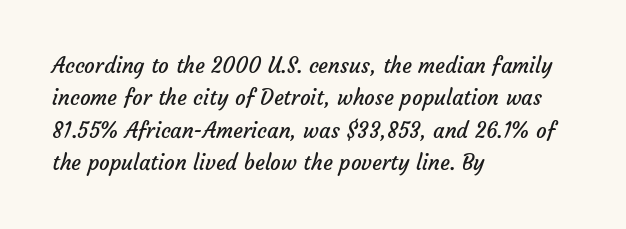
The image shows 21 px text type; set left-aligned, normal line spacing (1.54x), normal letter spacing, not underlined.
